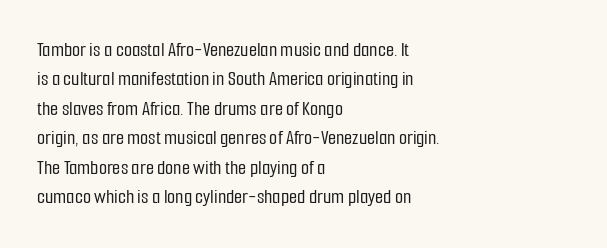
If you drew a ruler down the left edge, every line would touch it. The foot of each line stays bare and open. What's the leading like? Ordinary, nothing unusual. The axis of the letterforms is exactly vertical. Observe the ordinary spacing: letters are neighbours, not strangers.
